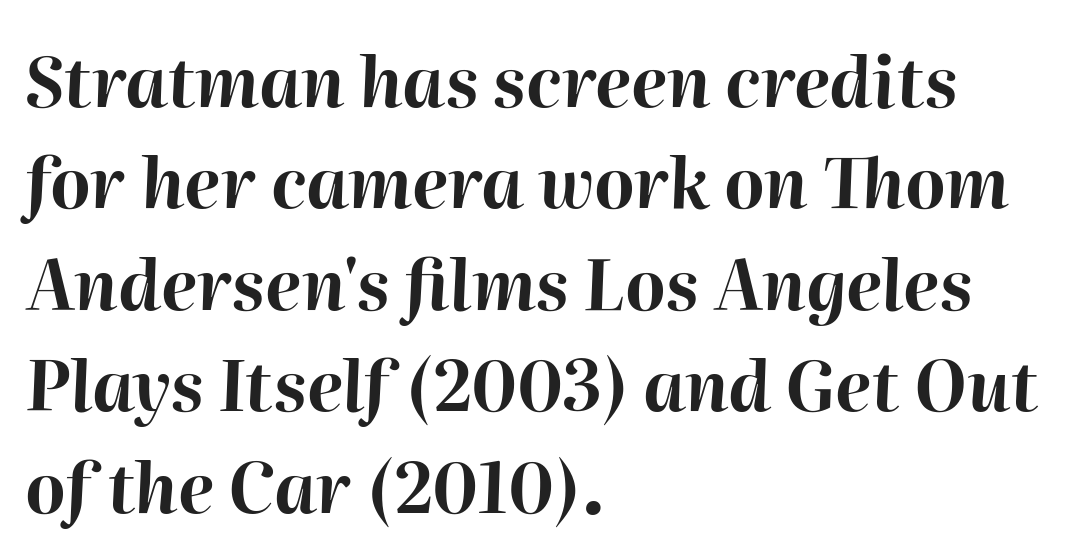
The image shows 69 px bold type, italic (leaning right); set left-aligned, normal line spacing (1.47x), normal letter spacing, not underlined; high stroke contrast and a medium x-height.
